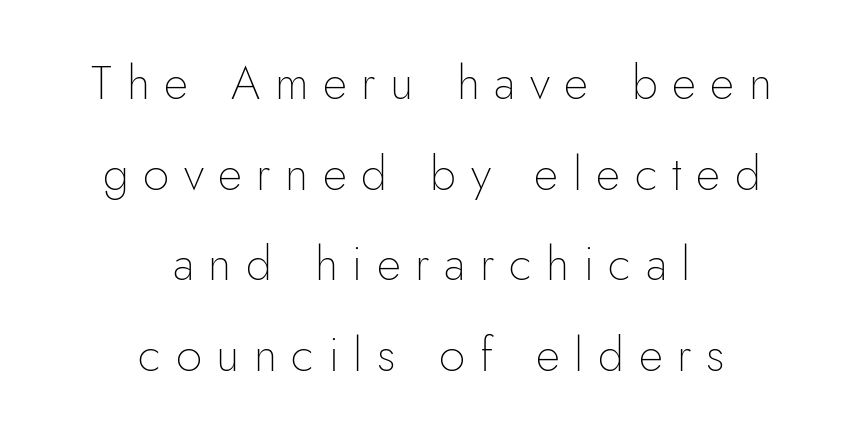
{"serif": "no", "italic": "no", "bold": "no", "weight": "thin", "width": "normal", "stroke_contrast": "low", "x_height": "small", "monospaced": "no", "underline": "no", "align": "center", "line_spacing": "loose", "line_spacing_ratio": 1.93, "letter_spacing": "wide", "letter_spacing_em": 0.31, "glyph_px": 47}
